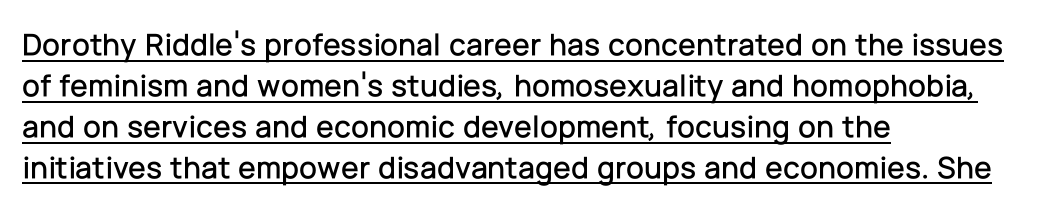
Q: Is the text italic (slanted)? A: No, it is upright.
Q: Is the typeface a serif or a sans-serif typeface? A: Sans-serif.
Q: Is the text underlined? A: Yes.
Q: How is the paragraph aligned? A: Left-aligned.
Q: Is the spacing between letters normal or unusually wide? A: Normal.
Q: Is the spacing between lines tight, normal or loose? A: Normal.
Q: Width (condensed, normal, or wide)? A: Normal.
Q: Stroke contrast? A: Low.
Q: x-height? A: Medium.
Q: Monospaced? A: No.
